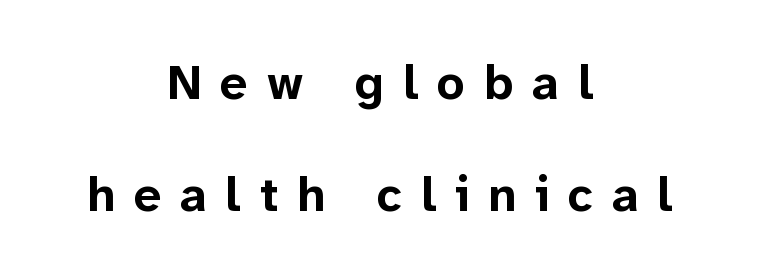
The image shows 49 px bold sans-serif type, upright; set centered, loose line spacing (2.29x), unusually wide letter spacing (+0.38 em), not underlined; low stroke contrast and a medium x-height.
